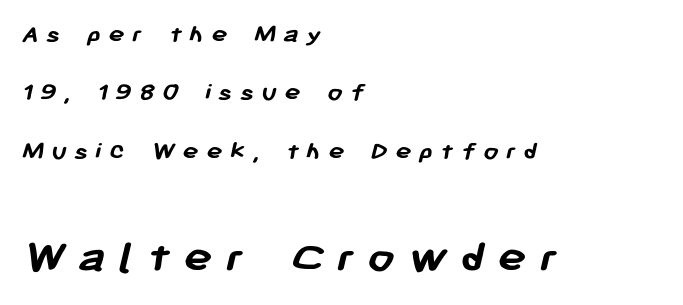
Q: Is the text bold? A: Yes.
Q: Is the typeface a serif or a sans-serif typeface? A: Sans-serif.
Q: Is the text underlined? A: No.
Q: How is the paragraph aligned? A: Left-aligned.
Q: Is the spacing between letters normal or unusually wide? A: Unusually wide.
Q: Is the spacing between lines tight, normal or loose? A: Loose.
Q: Which block of text is set in a larger size, the first (top) or the second (bottom)? A: The second (bottom) one.
Q: Width (condensed, normal, or wide)? A: Normal.
Q: Stroke contrast? A: Low.
Q: x-height? A: Medium.
Q: Monospaced? A: No.
